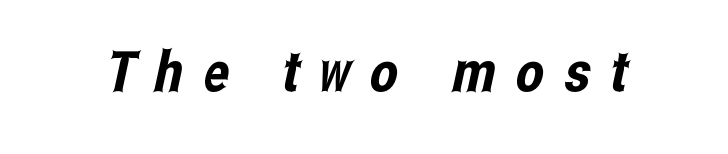
{"serif": "no", "width": "condensed", "stroke_contrast": "low", "x_height": "medium", "monospaced": "no", "underline": "no", "letter_spacing": "wide", "letter_spacing_em": 0.36, "glyph_px": 56}
